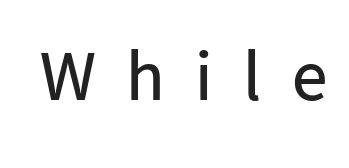
The zone under the glyphs is completely vacant. Every character sits straight up, as roman type does. A typesetter would call this heavily tracked-out type. These lines are rendered in a variable-pitch font.
